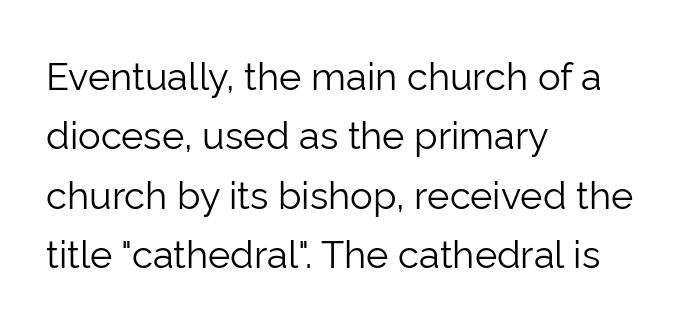
{"serif": "no", "italic": "no", "bold": "no", "weight": "light", "width": "normal", "stroke_contrast": "low", "x_height": "medium", "monospaced": "no", "underline": "no", "align": "left", "line_spacing": "normal", "line_spacing_ratio": 1.56, "letter_spacing": "normal", "letter_spacing_em": 0.0, "glyph_px": 38}
